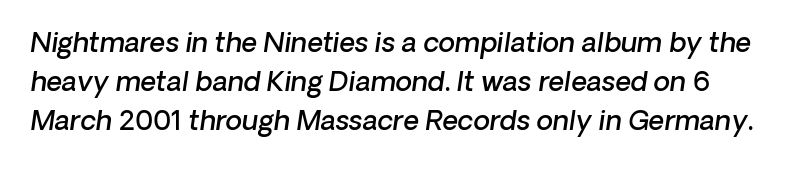
Q: Is the text bold? A: Semi-bold.
Q: Is the text italic (slanted)? A: Yes, it leans right by about 8 degrees.
Q: Is the text underlined? A: No.
Q: Is the spacing between letters normal or unusually wide? A: Normal.
Q: Is the spacing between lines tight, normal or loose? A: Normal.
